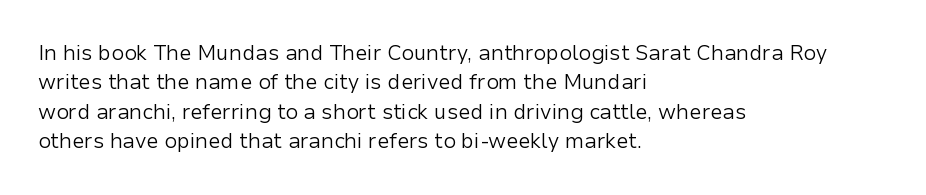
A clean baseline with only descenders dipping below it. If you drew a line through each stem, it would be perfectly vertical. Honestly, the row spacing looks completely unremarkable. Is this a heavy cut? Hardly; it is regular or lighter.
